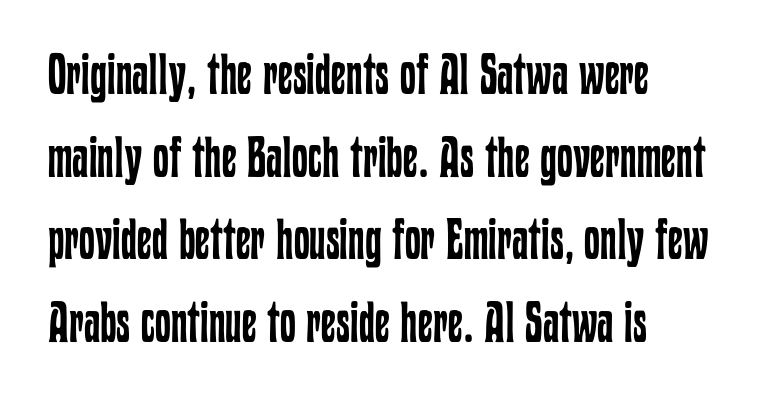
Q: Is the text bold? A: No.
Q: Is the text italic (slanted)? A: No, it is upright.
Q: Is the text underlined? A: No.
Q: Is the spacing between letters normal or unusually wide? A: Normal.
Q: Is the spacing between lines tight, normal or loose? A: Normal.
Q: Width (condensed, normal, or wide)? A: Condensed.
Q: Stroke contrast? A: Low.
Q: x-height? A: Medium.
Q: Monospaced? A: No.
